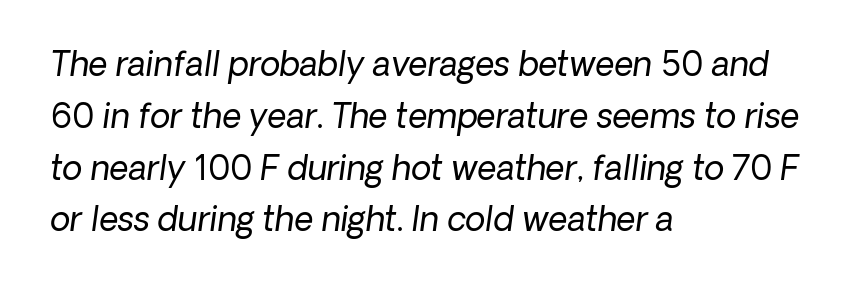
The image shows 33 px regular-weight sans-serif type; set left-aligned, normal line spacing (1.57x), normal letter spacing, not underlined; low stroke contrast and a medium x-height.
